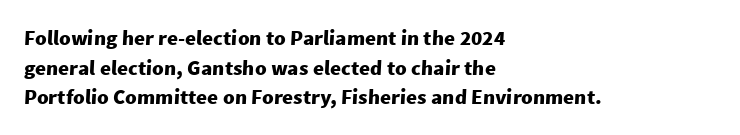
The image shows 21 px bold type; set left-aligned, normal line spacing (1.41x), normal letter spacing, not underlined.
